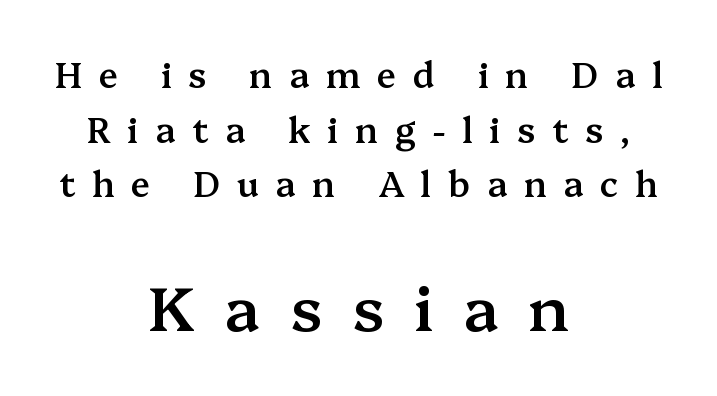
Q: Is the text bold? A: Semi-bold.
Q: Is the text italic (slanted)? A: No, it is upright.
Q: Is the typeface a serif or a sans-serif typeface? A: Serif.
Q: Is the text underlined? A: No.
Q: How is the paragraph aligned? A: Centered.
Q: Is the spacing between letters normal or unusually wide? A: Unusually wide.
Q: Is the spacing between lines tight, normal or loose? A: Normal.
Q: Which block of text is set in a larger size, the first (top) or the second (bottom)? A: The second (bottom) one.
Q: Width (condensed, normal, or wide)? A: Normal.
Q: Stroke contrast? A: Medium.
Q: x-height? A: Medium.
Q: Monospaced? A: No.
